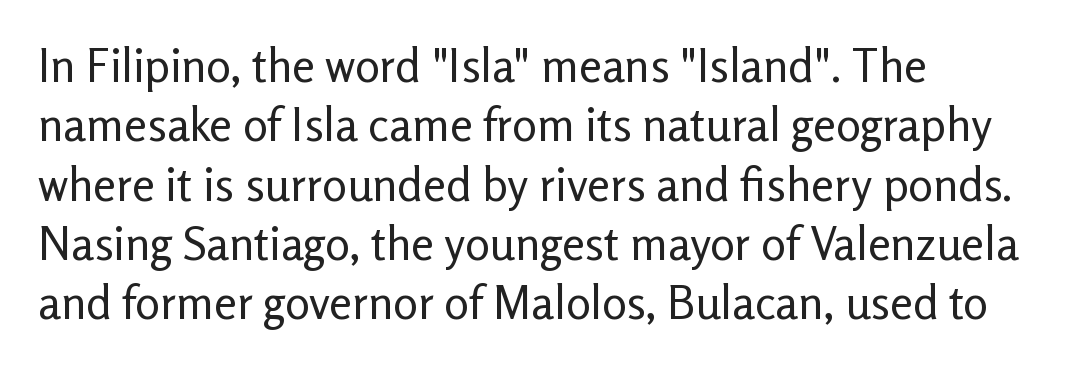
The image shows 46 px regular-weight sans-serif type, upright; set left-aligned, normal line spacing (1.29x), normal letter spacing, not underlined; low stroke contrast and a medium x-height.
